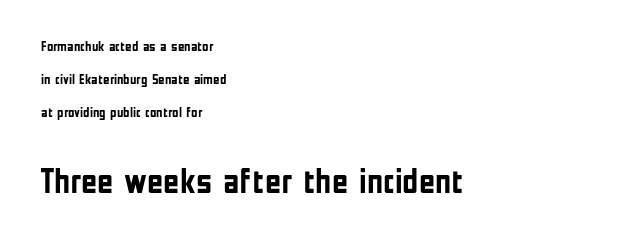
{"serif": "no", "italic": "no", "bold": "yes", "weight": "semibold", "width": "condensed", "stroke_contrast": "low", "x_height": "medium", "monospaced": "no", "underline": "no", "align": "left", "line_spacing": "loose", "line_spacing_ratio": 2.35, "letter_spacing": "normal", "letter_spacing_em": 0.0, "larger_block": "second", "size_ratio": 2.5, "glyph_px": 35}
